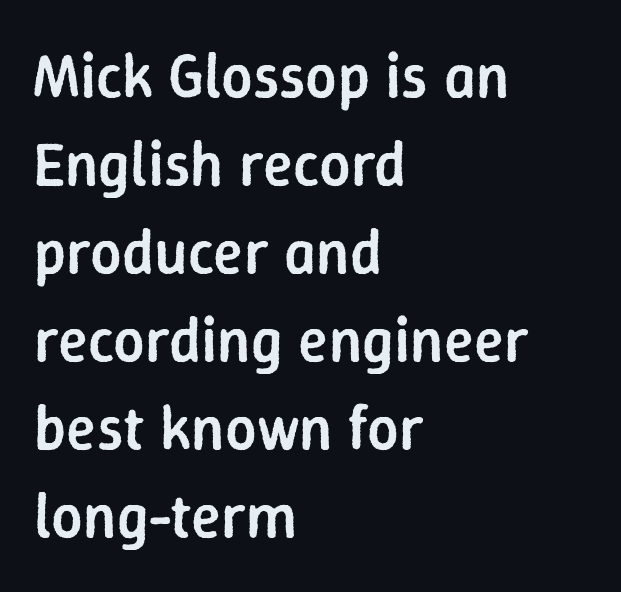
In terms of weight, the rendering is demibold, just under bold. Character widths vary here, with narrow letters taking less room than wide ones. What kind of face is this? One without serifs — a sans. Casual observation: everything's shoved over to the left. Words appear dense and cohesive because spacing is normal. The zone under the glyphs is completely vacant.
